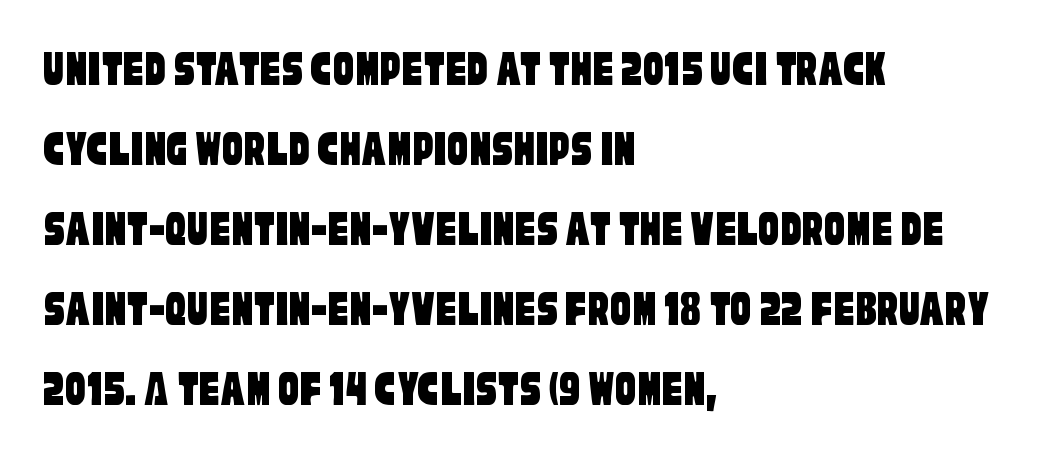
{"serif": "no", "width": "condensed", "stroke_contrast": "low", "x_height": "large", "monospaced": "no", "underline": "no", "align": "left", "line_spacing": "normal", "line_spacing_ratio": 1.54, "letter_spacing": "normal", "letter_spacing_em": 0.0, "glyph_px": 52}
